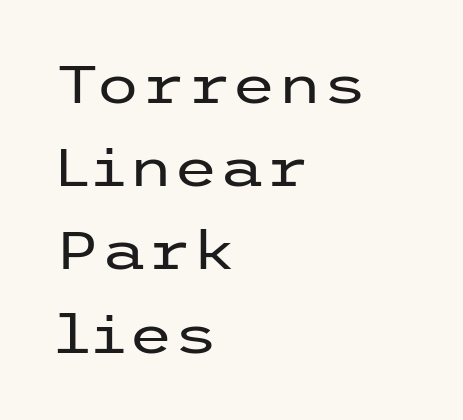
Q: Is the text bold? A: No.
Q: Is the text italic (slanted)? A: No, it is upright.
Q: Is the typeface a serif or a sans-serif typeface? A: Sans-serif.
Q: Is the text underlined? A: No.
Q: How is the paragraph aligned? A: Left-aligned.
Q: Is the spacing between letters normal or unusually wide? A: Normal.
Q: Is the spacing between lines tight, normal or loose? A: Normal.
Q: Width (condensed, normal, or wide)? A: Wide.
Q: Stroke contrast? A: Low.
Q: x-height? A: Medium.
